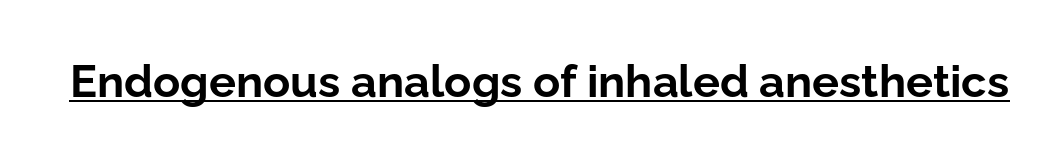
The image shows 45 px bold sans-serif type, upright; set normal letter spacing, underlined; low stroke contrast and a medium x-height.
